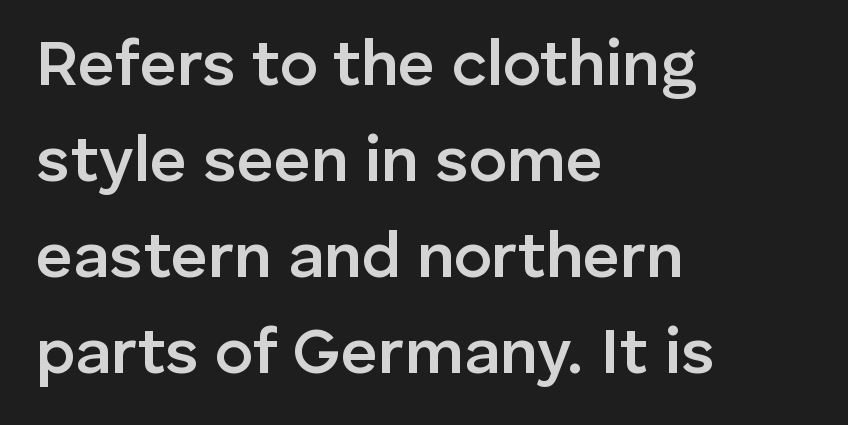
{"serif": "no", "italic": "no", "bold": "semi", "weight": "semibold", "width": "normal", "stroke_contrast": "low", "x_height": "medium", "monospaced": "no", "underline": "no", "align": "left", "line_spacing": "normal", "line_spacing_ratio": 1.5, "letter_spacing": "normal", "letter_spacing_em": 0.0, "glyph_px": 64}
